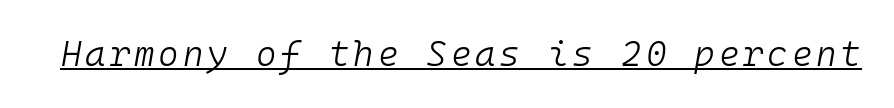
Q: Is the text bold? A: No.
Q: Is the text italic (slanted)? A: Yes, it leans right by about 10 degrees.
Q: Is the text underlined? A: Yes.
Q: Width (condensed, normal, or wide)? A: Normal.
Q: Stroke contrast? A: Low.
Q: x-height? A: Medium.
Q: Monospaced? A: Yes.
